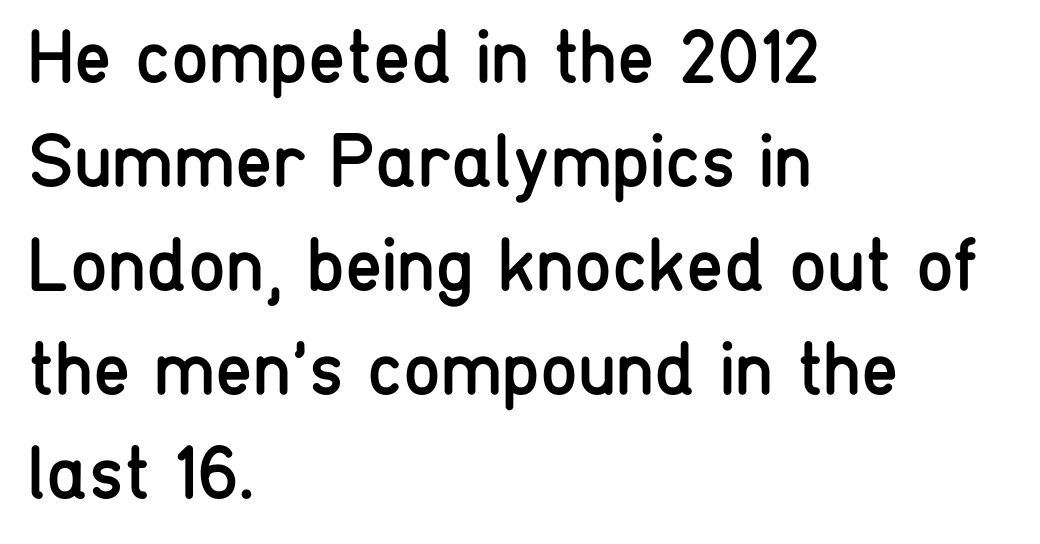
{"serif": "no", "italic": "no", "bold": "no", "weight": "regular", "width": "condensed", "stroke_contrast": "low", "x_height": "medium", "monospaced": "no", "underline": "no", "align": "left", "line_spacing": "normal", "line_spacing_ratio": 1.37, "letter_spacing": "normal", "letter_spacing_em": 0.0, "glyph_px": 76}
